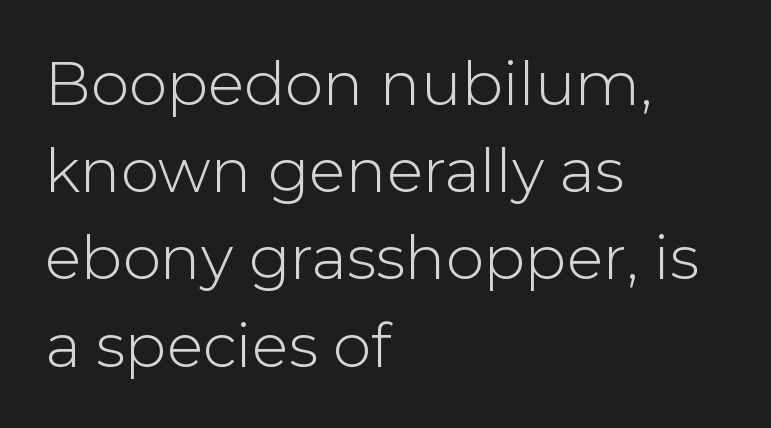
{"serif": "no", "italic": "no", "bold": "no", "weight": "light", "width": "normal", "stroke_contrast": "low", "x_height": "medium", "monospaced": "no", "underline": "no", "align": "left", "line_spacing": "normal", "line_spacing_ratio": 1.43, "letter_spacing": "normal", "letter_spacing_em": 0.0, "glyph_px": 61}
